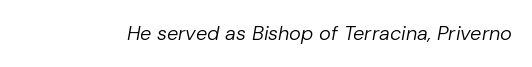
Q: Is the text bold? A: No.
Q: Is the text italic (slanted)? A: Yes, it leans right by about 10 degrees.
Q: Is the text underlined? A: No.
Q: Is the spacing between letters normal or unusually wide? A: Normal.
